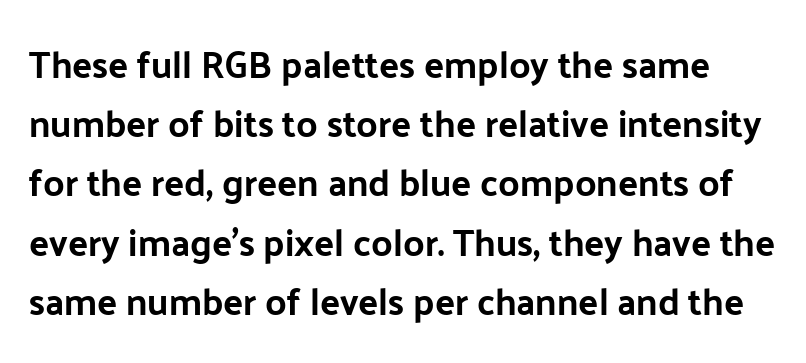
Q: Is the text italic (slanted)? A: No, it is upright.
Q: Is the typeface a serif or a sans-serif typeface? A: Sans-serif.
Q: Is the text underlined? A: No.
Q: Is the spacing between letters normal or unusually wide? A: Normal.
Q: Is the spacing between lines tight, normal or loose? A: Normal.
Q: Width (condensed, normal, or wide)? A: Normal.
Q: Stroke contrast? A: Low.
Q: x-height? A: Medium.
Q: Monospaced? A: No.
